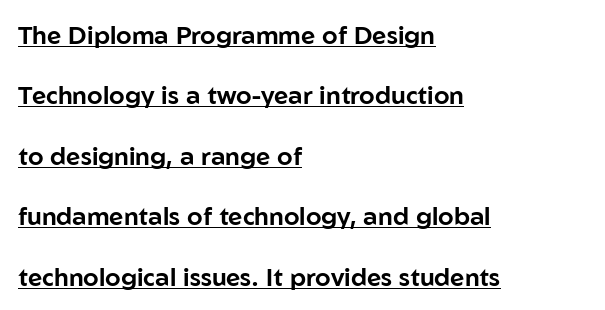
{"italic": "no", "underline": "yes", "align": "left", "line_spacing": "loose", "line_spacing_ratio": 2.42, "letter_spacing": "normal", "letter_spacing_em": 0.0, "glyph_px": 25}
